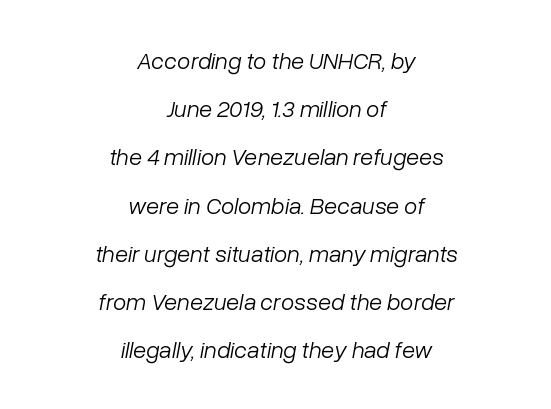
Q: Is the text bold? A: No.
Q: Is the text italic (slanted)? A: Yes, it leans right by about 10 degrees.
Q: Is the text underlined? A: No.
Q: How is the paragraph aligned? A: Centered.
Q: Is the spacing between letters normal or unusually wide? A: Normal.
Q: Is the spacing between lines tight, normal or loose? A: Loose.
